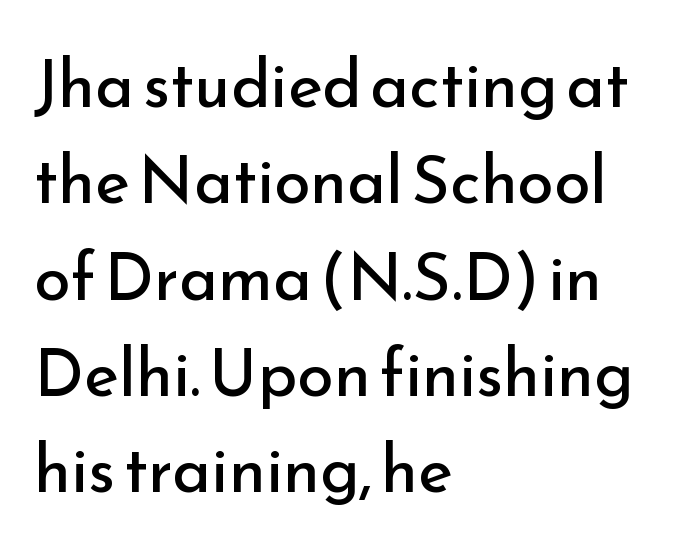
{"serif": "no", "italic": "no", "bold": "no", "weight": "regular", "width": "normal", "stroke_contrast": "low", "x_height": "small", "monospaced": "no", "underline": "no", "align": "left", "line_spacing": "normal", "line_spacing_ratio": 1.46, "letter_spacing": "normal", "letter_spacing_em": 0.0, "glyph_px": 66}
